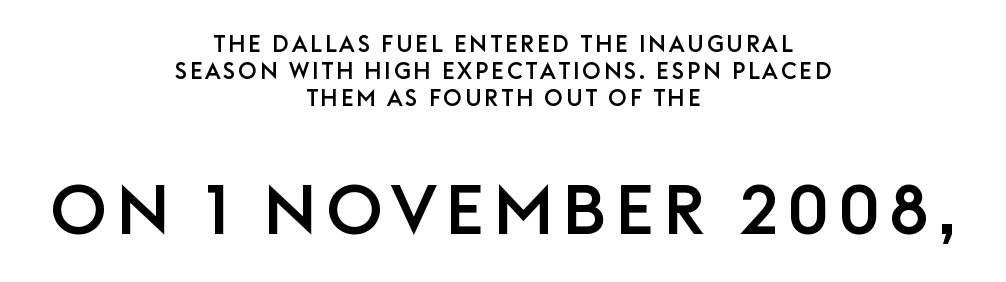
The image shows 70 px sans-serif type, upright; set centered, line spacing 1.17x, not underlined; the second (bottom) block is 3.04x larger; low stroke contrast and a large x-height.
